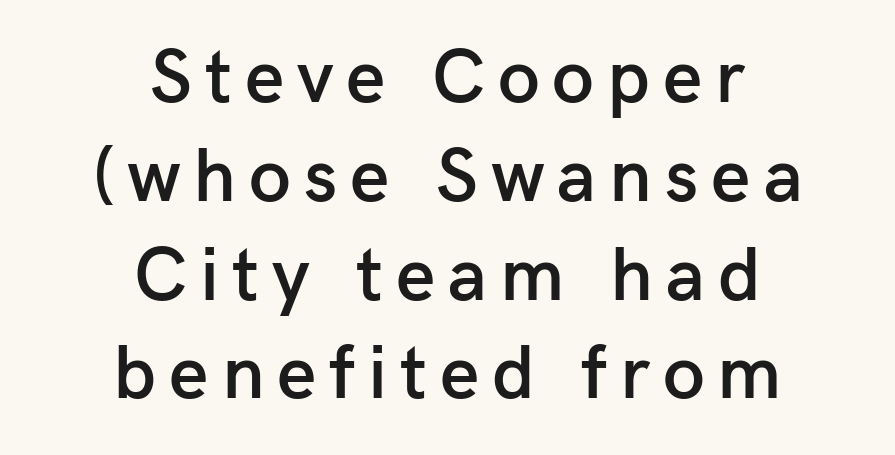
Q: Is the text bold? A: Semi-bold.
Q: Is the text italic (slanted)? A: No, it is upright.
Q: Is the typeface a serif or a sans-serif typeface? A: Sans-serif.
Q: Is the text underlined? A: No.
Q: How is the paragraph aligned? A: Centered.
Q: Is the spacing between lines tight, normal or loose? A: Normal.
Q: Width (condensed, normal, or wide)? A: Normal.
Q: Stroke contrast? A: Low.
Q: x-height? A: Medium.
Q: Monospaced? A: No.
